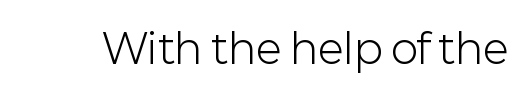
The image shows 41 px light sans-serif type, upright; set normal letter spacing, not underlined; low stroke contrast and a medium x-height.
